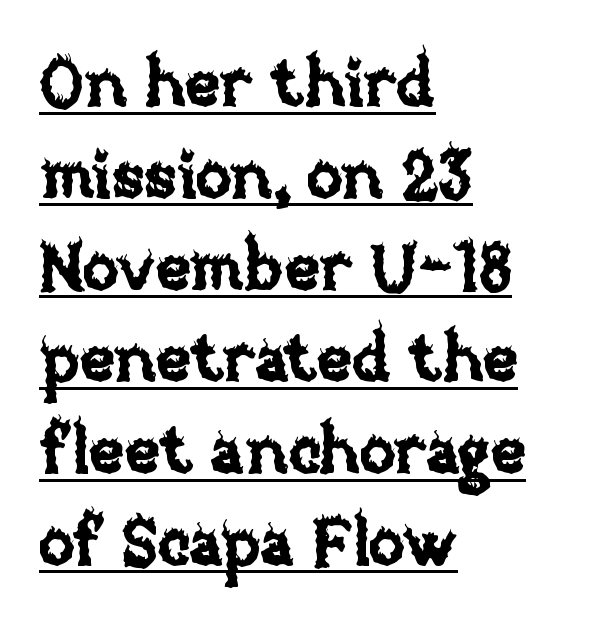
The image shows 67 px text type, upright; set left-aligned, normal line spacing (1.37x), normal letter spacing, underlined; low stroke contrast and a large x-height.
